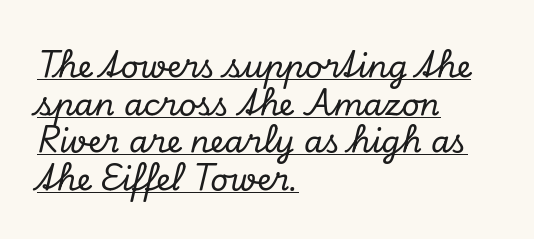
{"serif": "yes", "italic": "yes", "lean": "right", "slant_degrees": 13, "width": "normal", "stroke_contrast": "low", "x_height": "small", "monospaced": "no", "underline": "yes", "align": "left", "line_spacing_ratio": 1.21, "letter_spacing": "normal", "letter_spacing_em": 0.0, "glyph_px": 31}
